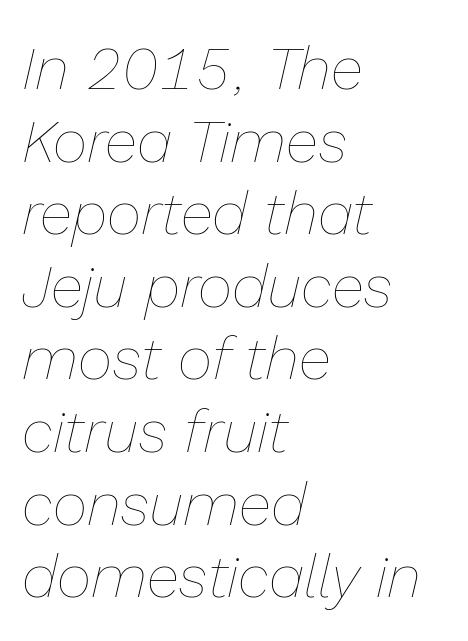
{"italic": "yes", "lean": "right", "slant_degrees": 13, "bold": "no", "weight": "thin", "width": "normal", "stroke_contrast": "low", "x_height": "medium", "monospaced": "no", "underline": "no", "align": "left", "line_spacing_ratio": 1.21, "letter_spacing": "normal", "letter_spacing_em": 0.0, "glyph_px": 60}
